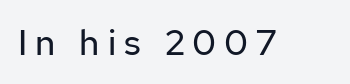
{"serif": "no", "italic": "no", "bold": "no", "weight": "regular", "width": "normal", "stroke_contrast": "low", "x_height": "medium", "monospaced": "no", "underline": "no", "letter_spacing": "wide", "letter_spacing_em": 0.22, "glyph_px": 36}
